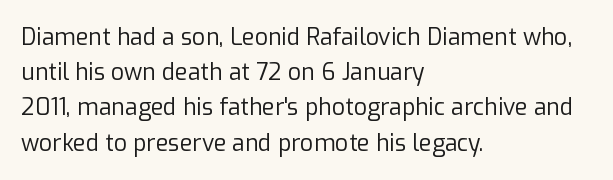
{"italic": "no", "bold": "no", "underline": "no", "align": "left", "line_spacing": "normal", "line_spacing_ratio": 1.53, "letter_spacing": "normal", "letter_spacing_em": 0.0, "glyph_px": 23}
